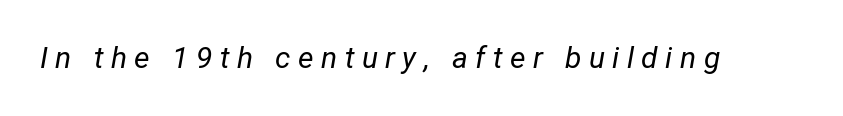
A typesetter would call this proportional, since set widths differ per character. Display-style spreading of the glyphs; the letterfit is very open. Just letters on the line, the space beneath them empty. Style check: oblique. Each stroke keeps to a modest, everyday thickness or less.
